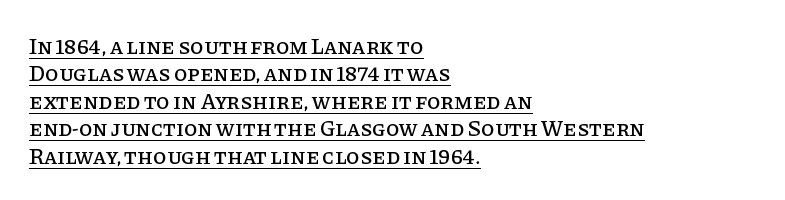
Notice how the stems are strictly vertical — no italics here. The lines in this sample share a left origin and differ only in where they stop. The string is rendered with underlining switched on. Short note: letters normally spaced. Successive baselines arrive at the customary interval.
